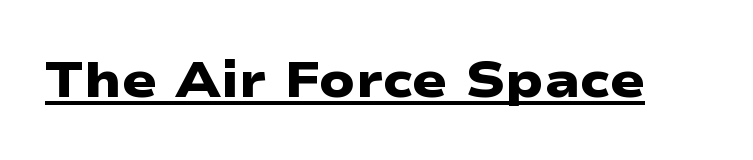
{"serif": "no", "bold": "yes", "weight": "heavy", "width": "wide", "stroke_contrast": "low", "x_height": "medium", "monospaced": "no", "underline": "yes", "letter_spacing": "normal", "letter_spacing_em": 0.0, "glyph_px": 51}
